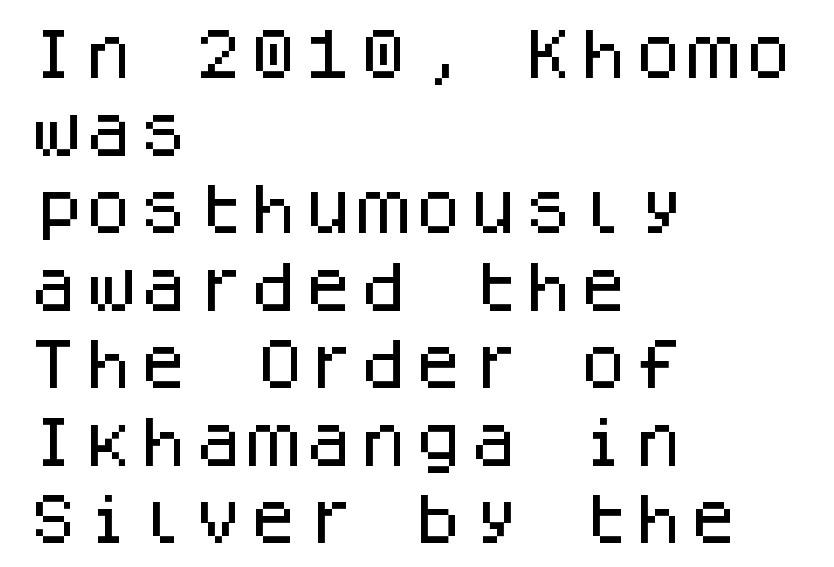
The image shows 55 px sans-serif type, upright, monospaced; set left-aligned, normal line spacing (1.41x), normal letter spacing, not underlined; low stroke contrast and a large x-height.
